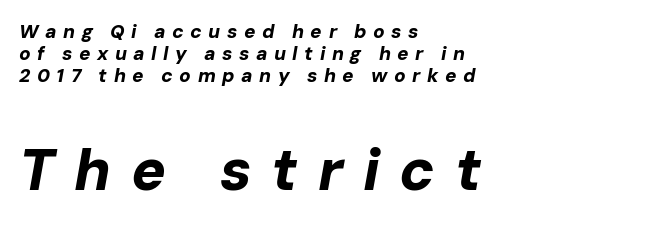
The image shows 58 px bold type, italic (leaning right); set left-aligned, line spacing 1.16x, unusually wide letter spacing (+0.34 em), not underlined; the second (bottom) block is 3.05x larger; low stroke contrast and a medium x-height.
